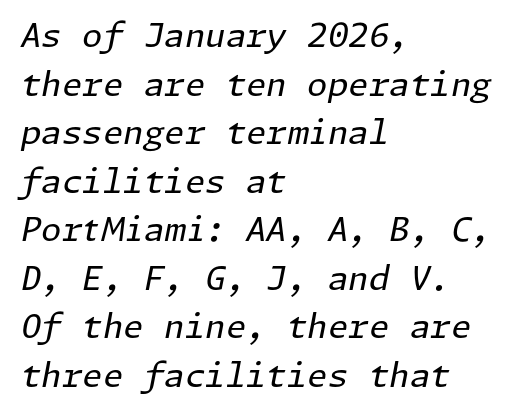
Q: Is the text bold? A: No.
Q: Is the text italic (slanted)? A: Yes, it leans right by about 11 degrees.
Q: Is the text underlined? A: No.
Q: How is the paragraph aligned? A: Left-aligned.
Q: Is the spacing between letters normal or unusually wide? A: Normal.
Q: Is the spacing between lines tight, normal or loose? A: Normal.
Q: Width (condensed, normal, or wide)? A: Normal.
Q: Stroke contrast? A: Low.
Q: x-height? A: Medium.
